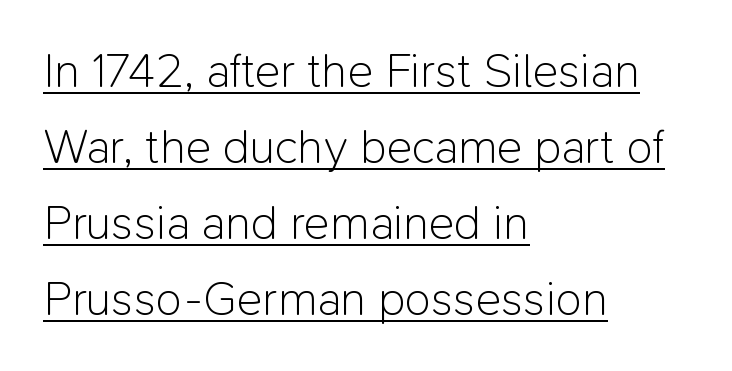
Q: Is the text bold? A: No.
Q: Is the text italic (slanted)? A: No, it is upright.
Q: Is the typeface a serif or a sans-serif typeface? A: Sans-serif.
Q: Is the text underlined? A: Yes.
Q: How is the paragraph aligned? A: Left-aligned.
Q: Is the spacing between letters normal or unusually wide? A: Normal.
Q: Is the spacing between lines tight, normal or loose? A: Normal.
Q: Width (condensed, normal, or wide)? A: Normal.
Q: Stroke contrast? A: Low.
Q: x-height? A: Medium.
Q: Monospaced? A: No.
